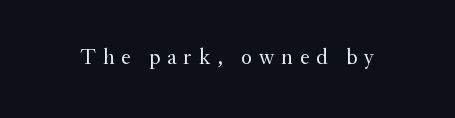
The image shows 21 px text type, upright; set unusually wide letter spacing (+0.34 em), not underlined.
